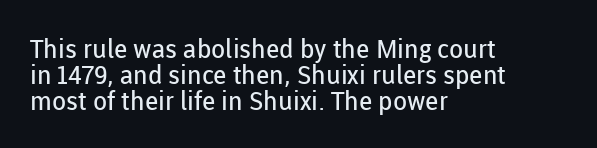
The image shows 26 px text type, upright; set left-aligned, tight line spacing (1.0x), normal letter spacing, not underlined.
